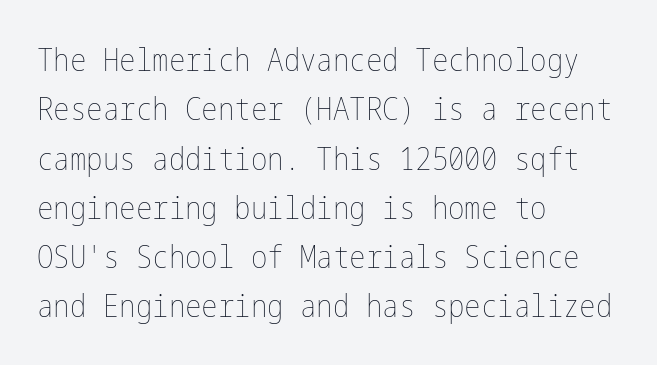
The image shows 31 px thin, condensed type, upright; set left-aligned, normal line spacing (1.59x), normal letter spacing, not underlined; low stroke contrast and a medium x-height.
